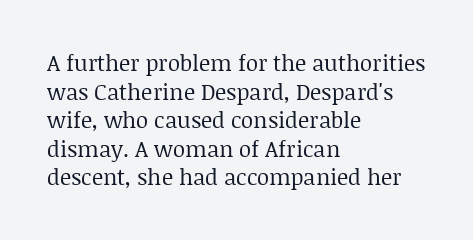
Q: Is the text bold? A: No.
Q: Is the text italic (slanted)? A: No, it is upright.
Q: Is the text underlined? A: No.
Q: How is the paragraph aligned? A: Left-aligned.
Q: Is the spacing between letters normal or unusually wide? A: Normal.
Q: Is the spacing between lines tight, normal or loose? A: Normal.
